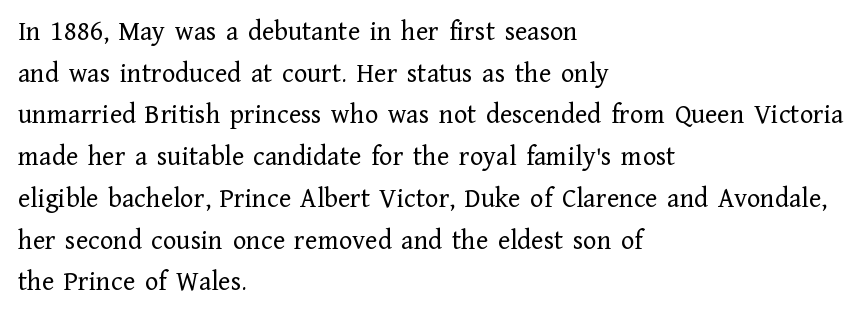
{"serif": "yes", "italic": "no", "bold": "no", "weight": "regular", "width": "normal", "stroke_contrast": "low", "x_height": "medium", "monospaced": "no", "underline": "no", "align": "left", "line_spacing": "normal", "line_spacing_ratio": 1.49, "letter_spacing": "normal", "letter_spacing_em": 0.0, "glyph_px": 28}
